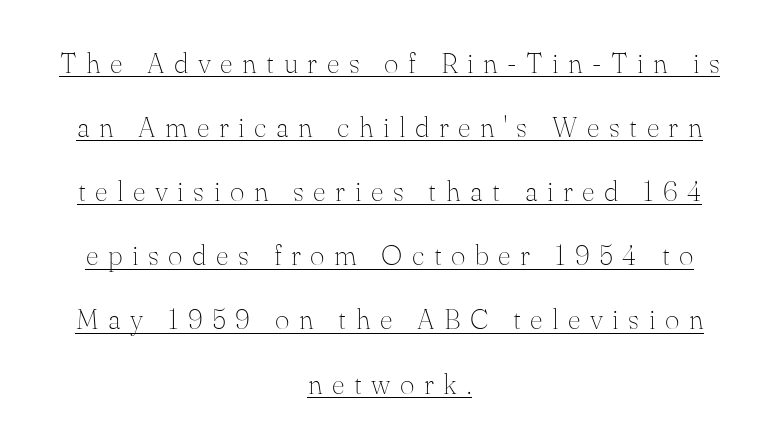
{"serif": "yes", "italic": "no", "bold": "no", "weight": "thin", "width": "normal", "stroke_contrast": "medium", "x_height": "small", "monospaced": "no", "underline": "yes", "align": "center", "line_spacing": "loose", "line_spacing_ratio": 2.29, "letter_spacing": "wide", "letter_spacing_em": 0.34, "glyph_px": 28}
